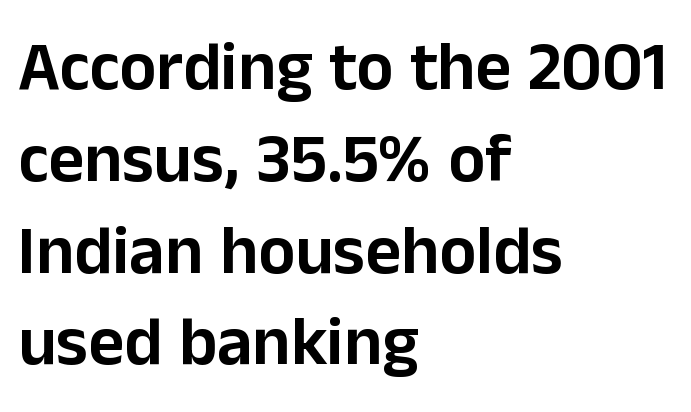
Q: Is the text italic (slanted)? A: No, it is upright.
Q: Is the typeface a serif or a sans-serif typeface? A: Sans-serif.
Q: Is the text underlined? A: No.
Q: How is the paragraph aligned? A: Left-aligned.
Q: Is the spacing between letters normal or unusually wide? A: Normal.
Q: Is the spacing between lines tight, normal or loose? A: Normal.
Q: Width (condensed, normal, or wide)? A: Normal.
Q: Stroke contrast? A: Low.
Q: x-height? A: Medium.
Q: Monospaced? A: No.
